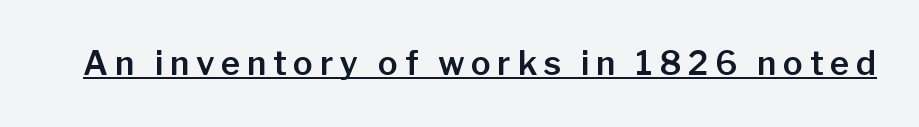
The image shows 33 px sans-serif type, upright; set unusually wide letter spacing (+0.2 em), underlined; low stroke contrast and a medium x-height.
